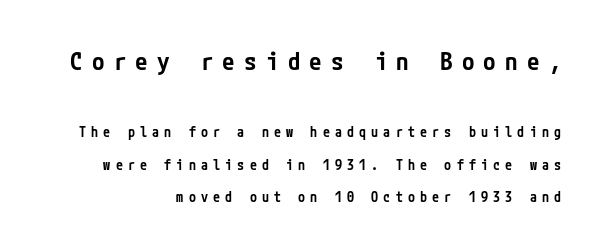
The image shows 25 px text type, upright; set right-aligned, loose line spacing (2.33x), unusually wide letter spacing (+0.37 em), not underlined; the first (top) block is 1.79x larger.
